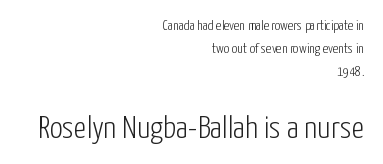
Q: Is the text bold? A: No.
Q: Is the text italic (slanted)? A: No, it is upright.
Q: Is the typeface a serif or a sans-serif typeface? A: Sans-serif.
Q: Is the text underlined? A: No.
Q: How is the paragraph aligned? A: Right-aligned.
Q: Is the spacing between letters normal or unusually wide? A: Normal.
Q: Is the spacing between lines tight, normal or loose? A: Normal.
Q: Which block of text is set in a larger size, the first (top) or the second (bottom)? A: The second (bottom) one.
Q: Width (condensed, normal, or wide)? A: Condensed.
Q: Stroke contrast? A: Low.
Q: x-height? A: Medium.
Q: Monospaced? A: No.
